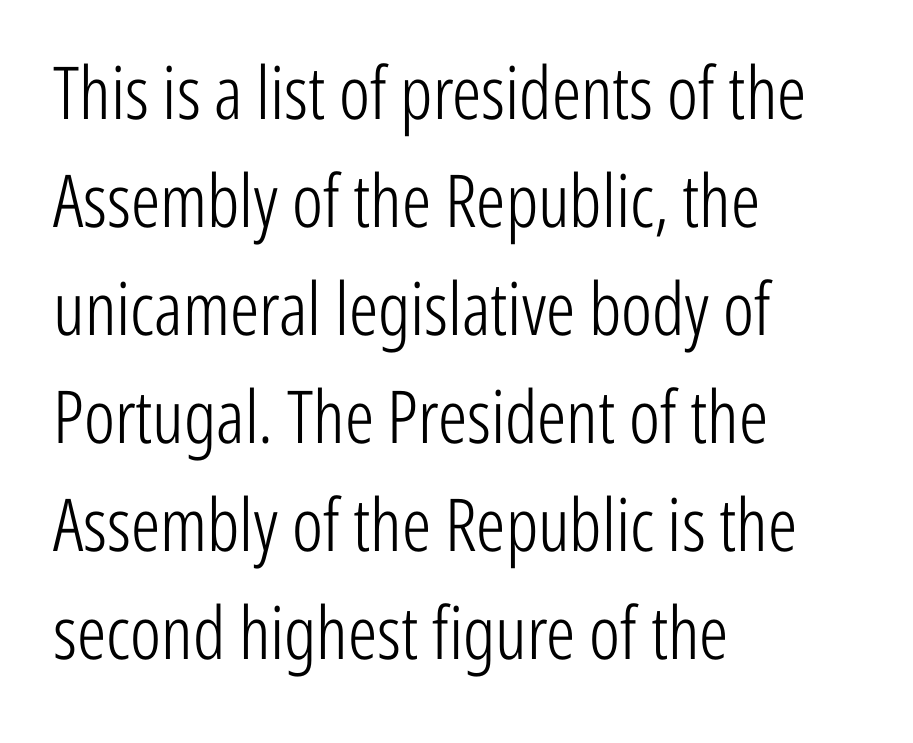
{"serif": "no", "italic": "no", "bold": "no", "weight": "light", "width": "condensed", "stroke_contrast": "low", "x_height": "medium", "monospaced": "no", "underline": "no", "align": "left", "line_spacing": "normal", "line_spacing_ratio": 1.48, "letter_spacing": "normal", "letter_spacing_em": 0.0, "glyph_px": 73}
